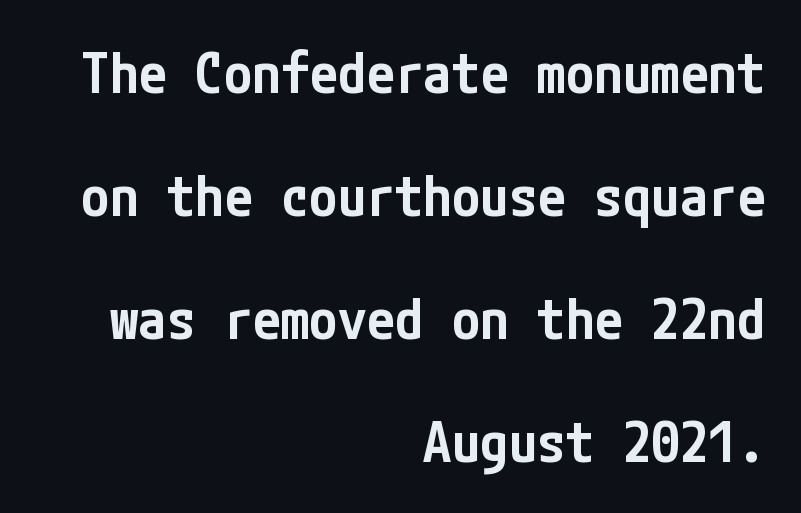
Nobody drew a line under any word here. Short note: letters normally spaced. Emphasis by weight is partial: semibold. Designer's note — italics off, roman on. A student would call this right alignment; a typographer would say flush right, rag left.
